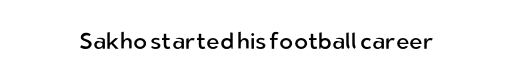
{"italic": "no", "bold": "no", "underline": "no", "letter_spacing": "normal", "letter_spacing_em": 0.0, "glyph_px": 23}
